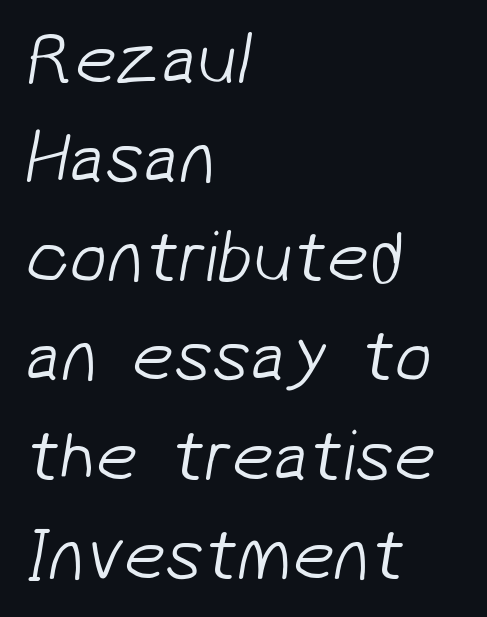
Q: Is the text bold? A: No.
Q: Is the typeface a serif or a sans-serif typeface? A: Sans-serif.
Q: Is the text underlined? A: No.
Q: How is the paragraph aligned? A: Left-aligned.
Q: Is the spacing between letters normal or unusually wide? A: Normal.
Q: Is the spacing between lines tight, normal or loose? A: Normal.
Q: Width (condensed, normal, or wide)? A: Normal.
Q: Stroke contrast? A: Low.
Q: x-height? A: Medium.
Q: Monospaced? A: No.
